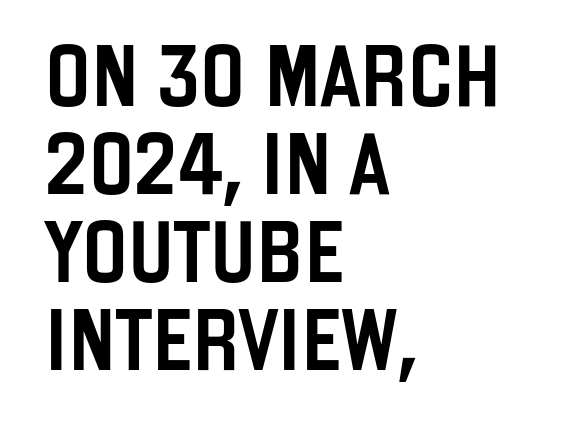
{"serif": "no", "italic": "no", "width": "condensed", "stroke_contrast": "low", "x_height": "large", "monospaced": "no", "underline": "no", "align": "left", "line_spacing": "normal", "line_spacing_ratio": 1.44, "letter_spacing": "normal", "letter_spacing_em": 0.0, "glyph_px": 61}
